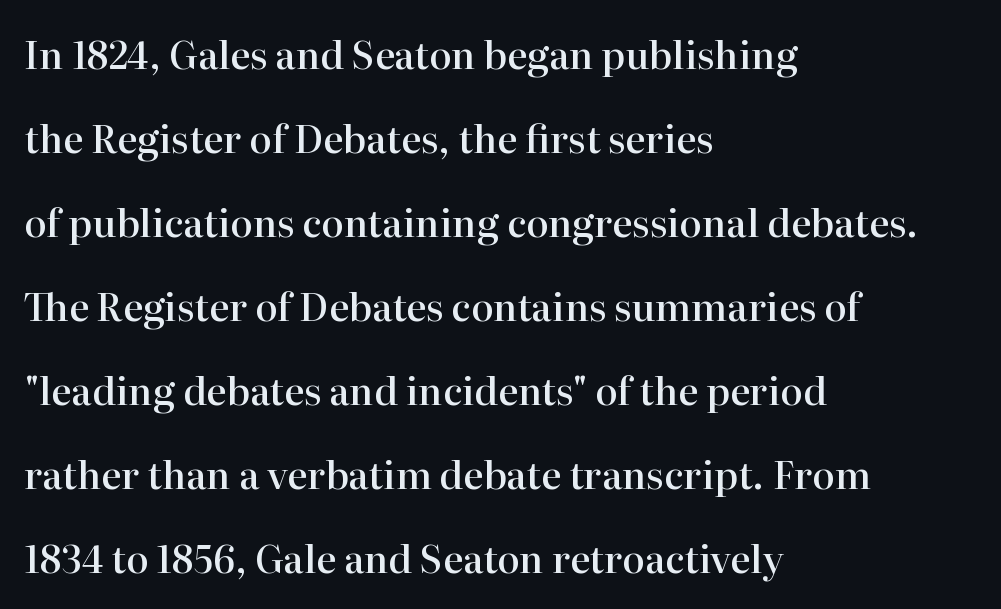
The image shows 38 px semibold serif type, upright; set left-aligned, loose line spacing (2.21x), normal letter spacing, not underlined; high stroke contrast and a medium x-height.
